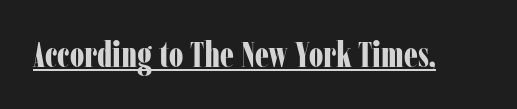
The letters are bold, with thick, heavy strokes. A typesetter would mark this as roman, not italic. Think of a printed novel: that variable character pitch is what you see here. How are the letters spaced? Ordinarily, with no added tracking. This is serif lettering, the kind often seen in printed books. The face used here appears with an underline applied.
